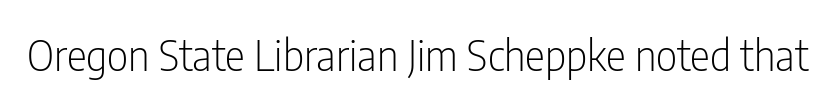
{"serif": "no", "italic": "no", "bold": "no", "weight": "light", "width": "condensed", "stroke_contrast": "low", "x_height": "medium", "monospaced": "no", "underline": "no", "letter_spacing": "normal", "letter_spacing_em": 0.0, "glyph_px": 42}
